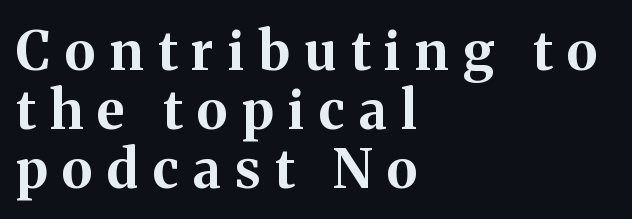
{"serif": "yes", "italic": "no", "bold": "yes", "weight": "bold", "width": "normal", "stroke_contrast": "medium", "x_height": "medium", "monospaced": "no", "underline": "no", "align": "left", "line_spacing": "tight", "line_spacing_ratio": 1.09, "letter_spacing": "wide", "letter_spacing_em": 0.27, "glyph_px": 54}
